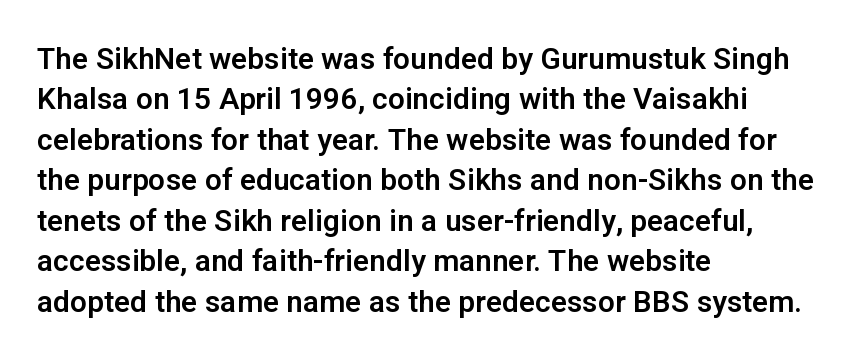
The image shows 30 px sans-serif type, upright; set left-aligned, normal line spacing (1.35x), normal letter spacing, not underlined; low stroke contrast and a medium x-height.
